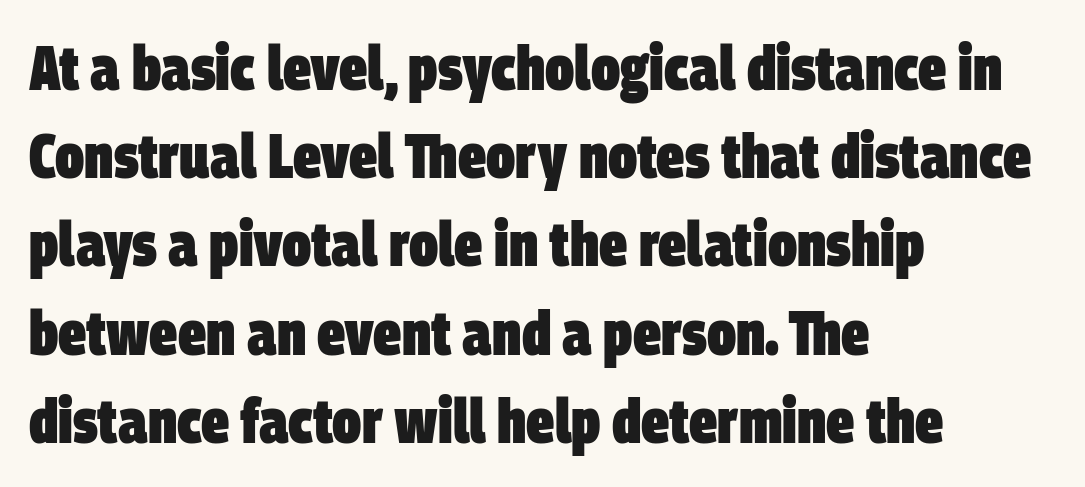
Q: Is the text bold? A: Yes.
Q: Is the typeface a serif or a sans-serif typeface? A: Sans-serif.
Q: Is the text underlined? A: No.
Q: How is the paragraph aligned? A: Left-aligned.
Q: Is the spacing between letters normal or unusually wide? A: Normal.
Q: Is the spacing between lines tight, normal or loose? A: Normal.
Q: Width (condensed, normal, or wide)? A: Condensed.
Q: Stroke contrast? A: Low.
Q: x-height? A: Large.
Q: Monospaced? A: No.
